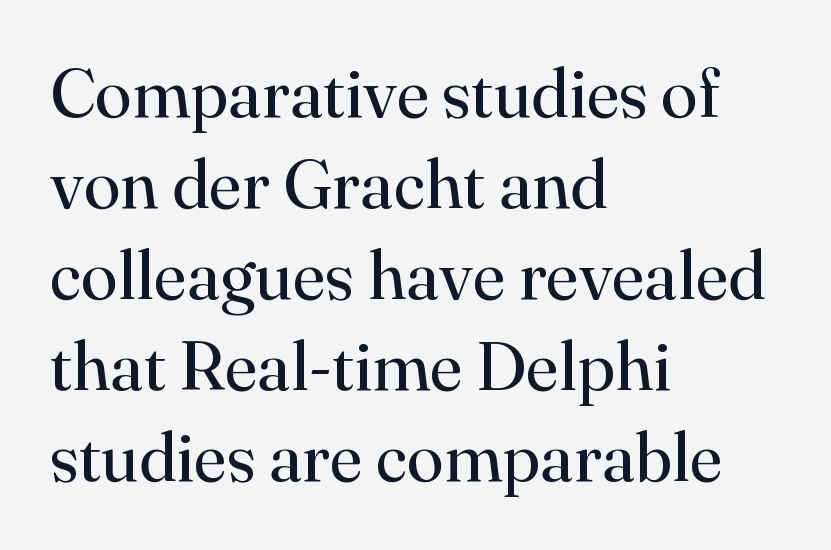
Q: Is the text bold? A: No.
Q: Is the text italic (slanted)? A: No, it is upright.
Q: Is the typeface a serif or a sans-serif typeface? A: Serif.
Q: Is the text underlined? A: No.
Q: How is the paragraph aligned? A: Left-aligned.
Q: Is the spacing between letters normal or unusually wide? A: Normal.
Q: Is the spacing between lines tight, normal or loose? A: Normal.
Q: Width (condensed, normal, or wide)? A: Normal.
Q: Stroke contrast? A: High.
Q: x-height? A: Small.
Q: Monospaced? A: No.
